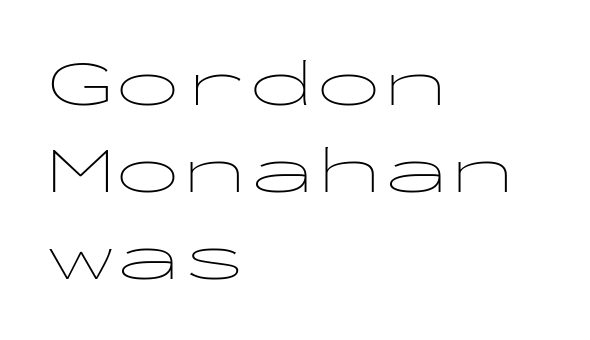
You can tell from the bare stems that sans-serif type was used. The strip under each line holds only bare page. The rendering anchors every line to the left-hand side. Note the uniform advance width — an 'i' takes as much space as an 'm'.
